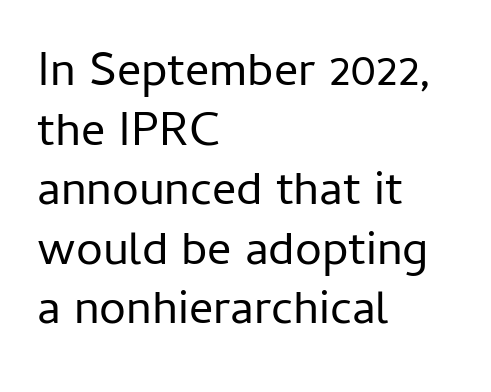
The image shows 48 px regular-weight sans-serif type, upright; set left-aligned, line spacing 1.24x, normal letter spacing, not underlined; low stroke contrast and a medium x-height.
